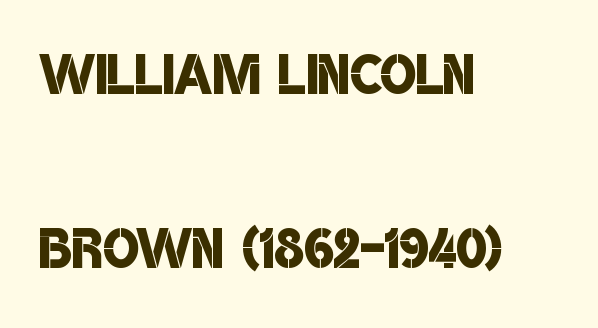
Q: Is the text bold? A: Semi-bold.
Q: Is the typeface a serif or a sans-serif typeface? A: Sans-serif.
Q: Is the text underlined? A: No.
Q: How is the paragraph aligned? A: Left-aligned.
Q: Is the spacing between letters normal or unusually wide? A: Normal.
Q: Is the spacing between lines tight, normal or loose? A: Loose.
Q: Width (condensed, normal, or wide)? A: Condensed.
Q: Stroke contrast? A: Low.
Q: x-height? A: Large.
Q: Monospaced? A: No.
